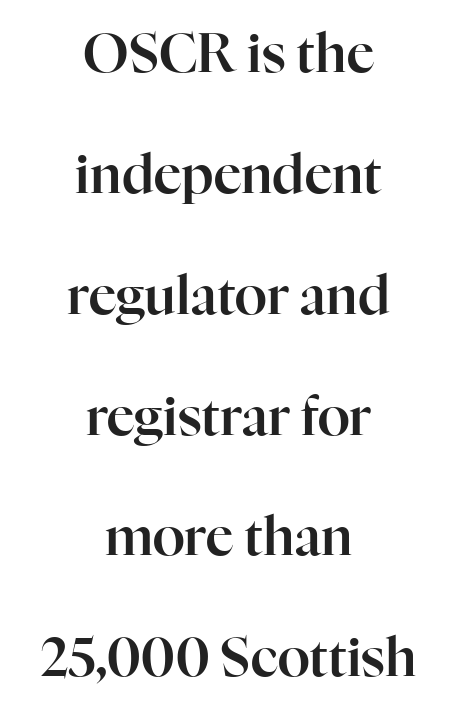
Q: Is the text italic (slanted)? A: No, it is upright.
Q: Is the typeface a serif or a sans-serif typeface? A: Serif.
Q: Is the text underlined? A: No.
Q: How is the paragraph aligned? A: Centered.
Q: Is the spacing between letters normal or unusually wide? A: Normal.
Q: Is the spacing between lines tight, normal or loose? A: Loose.
Q: Width (condensed, normal, or wide)? A: Normal.
Q: Stroke contrast? A: High.
Q: x-height? A: Medium.
Q: Monospaced? A: No.
